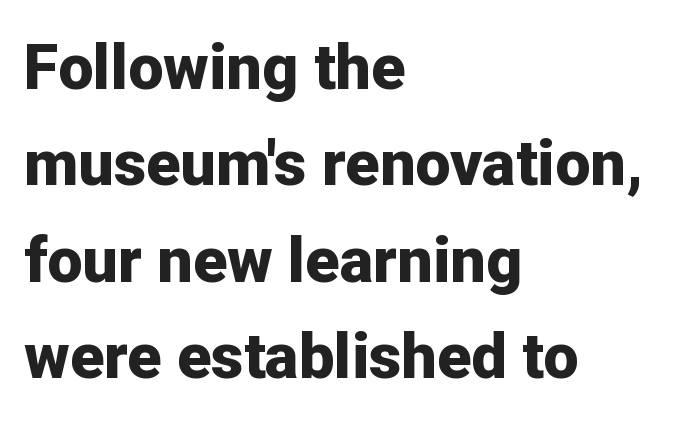
The letters advance in unequal steps, a hallmark of proportional type. Clear beneath every line of the passage. These lines keep a tight, regular rhythm from letter to letter. In CSS terms this would be text-align: left.
